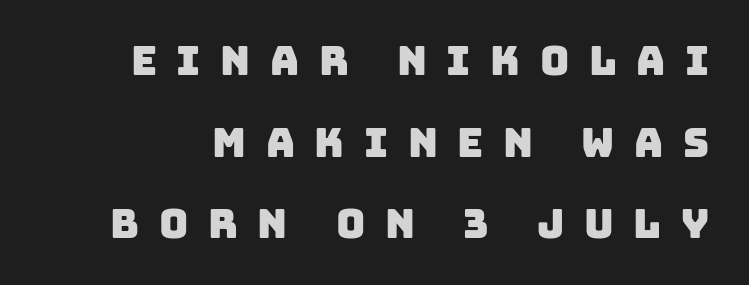
Q: Is the typeface a serif or a sans-serif typeface? A: Sans-serif.
Q: Is the text underlined? A: No.
Q: Is the spacing between letters normal or unusually wide? A: Unusually wide.
Q: Is the spacing between lines tight, normal or loose? A: Loose.
Q: Width (condensed, normal, or wide)? A: Normal.
Q: Stroke contrast? A: Low.
Q: x-height? A: Large.
Q: Monospaced? A: No.
